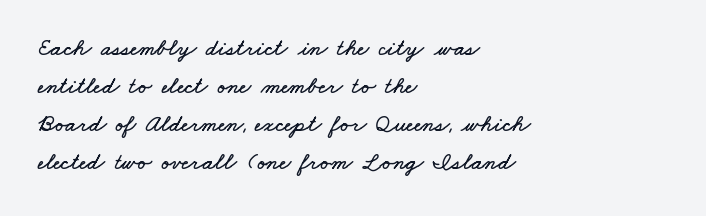
{"underline": "no", "align": "left", "line_spacing": "normal", "line_spacing_ratio": 1.59, "letter_spacing": "normal", "letter_spacing_em": 0.0, "glyph_px": 24}
